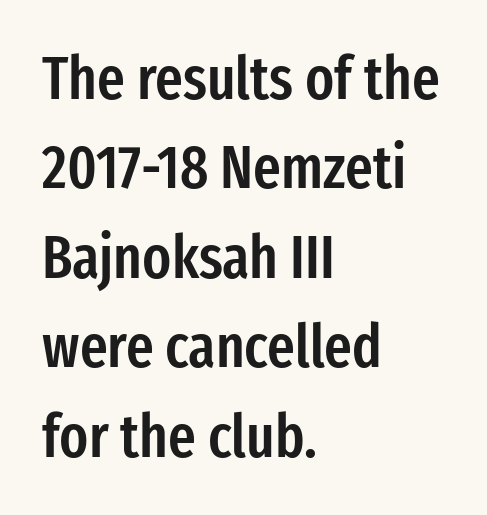
Observe the absence of serifs on each vertical stroke in this sample. Think of a printed novel: that variable character pitch is what you see here. Italic: no, the glyphs are upright roman. How would I describe the line gaps? Plain and ordinary.
